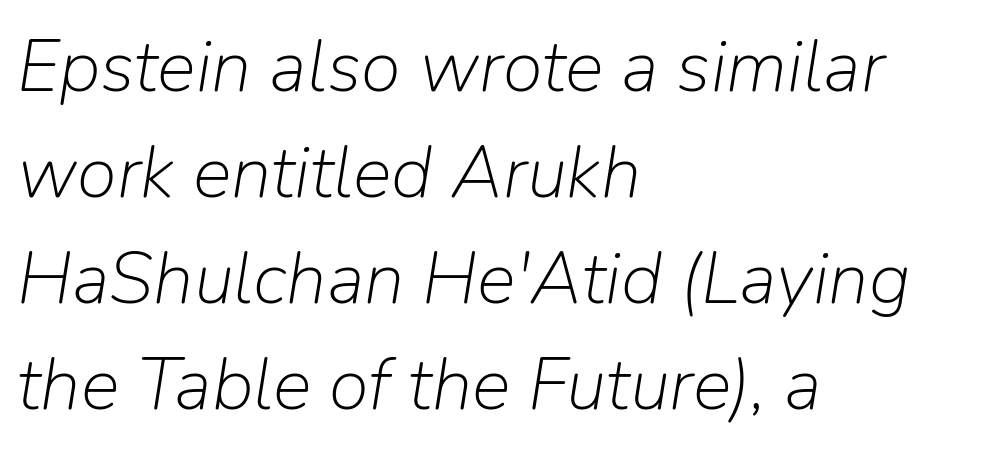
Q: Is the text bold? A: No.
Q: Is the text italic (slanted)? A: Yes, it leans right by about 9 degrees.
Q: Is the text underlined? A: No.
Q: How is the paragraph aligned? A: Left-aligned.
Q: Is the spacing between letters normal or unusually wide? A: Normal.
Q: Is the spacing between lines tight, normal or loose? A: Normal.
Q: Width (condensed, normal, or wide)? A: Normal.
Q: Stroke contrast? A: Low.
Q: x-height? A: Medium.
Q: Monospaced? A: No.
